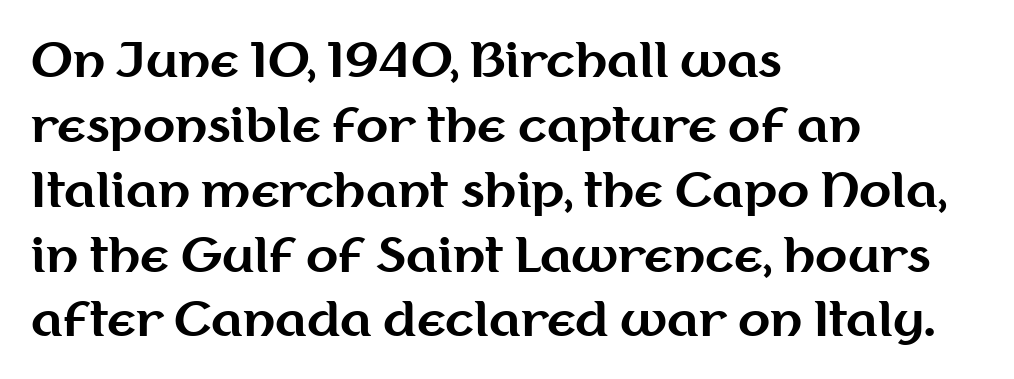
The image shows 47 px bold sans-serif type, upright; set left-aligned, normal line spacing (1.38x), normal letter spacing, not underlined; medium stroke contrast and a medium x-height.
